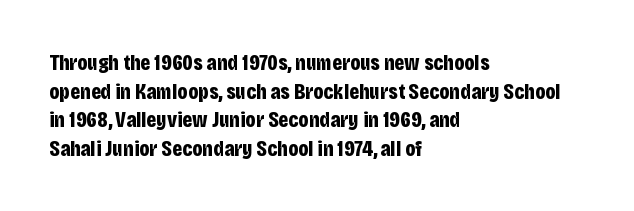
{"italic": "no", "bold": "yes", "underline": "no", "align": "left", "line_spacing": "normal", "line_spacing_ratio": 1.3, "letter_spacing": "normal", "letter_spacing_em": 0.0, "glyph_px": 22}
